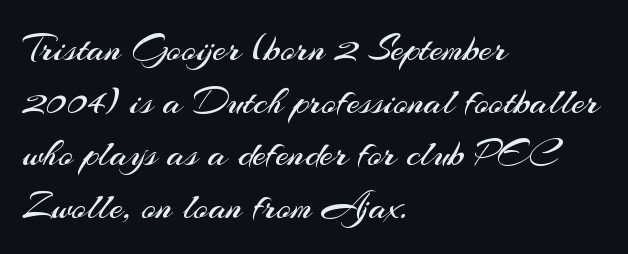
The image shows 39 px regular-weight sans-serif type; set left-aligned, normal line spacing (1.35x), normal letter spacing, not underlined; medium stroke contrast and a small x-height.
